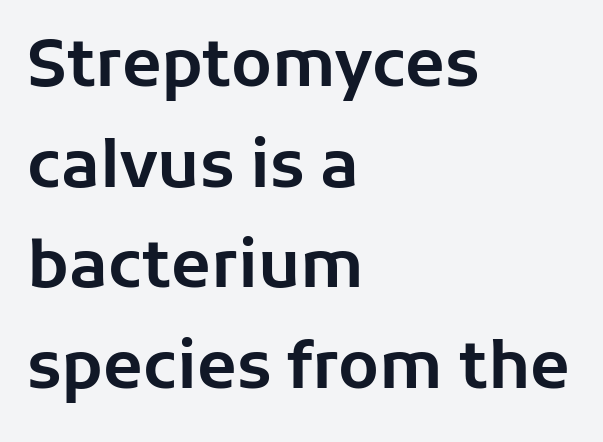
The image shows 65 px sans-serif type, upright; set left-aligned, normal line spacing (1.55x), normal letter spacing, not underlined; low stroke contrast and a medium x-height.
